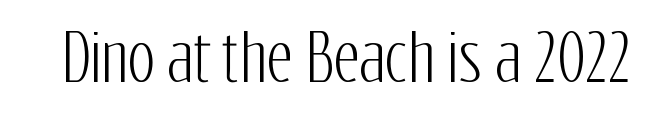
{"serif": "no", "italic": "no", "width": "condensed", "stroke_contrast": "low", "x_height": "medium", "monospaced": "no", "underline": "no", "letter_spacing": "normal", "letter_spacing_em": 0.0, "glyph_px": 64}
